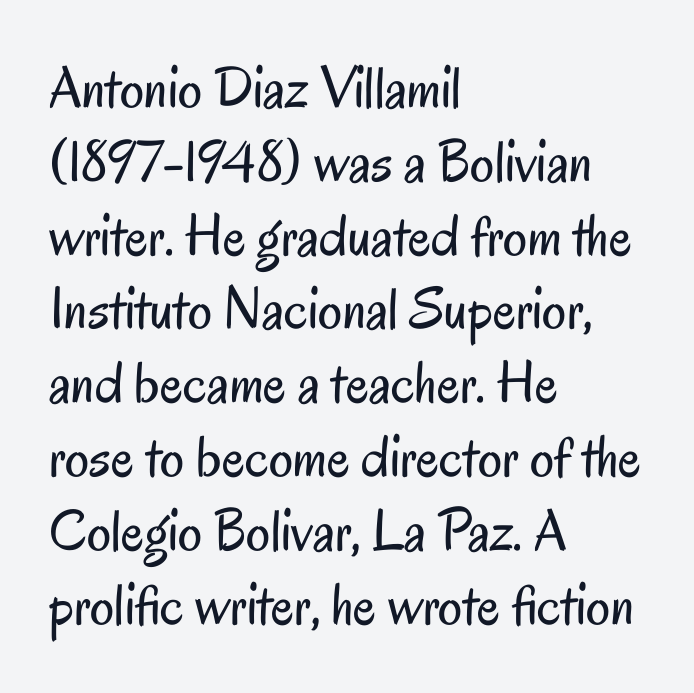
Grotesque or geometric, the face here clearly has no serifs. The axis of the letterforms is exactly vertical. Words appear dense and cohesive because spacing is normal. No letter is thick-stroked: the sample isn't bold. Check under the words: just untouched page. Think of a printed novel: that variable character pitch is what you see here.
